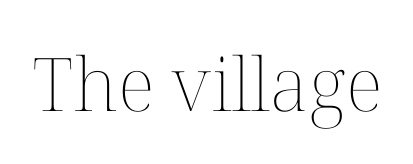
The image shows 74 px thin type, upright; set normal letter spacing, not underlined; medium stroke contrast and a medium x-height.
